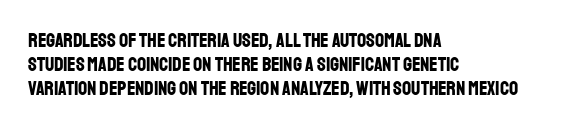
Q: Is the text bold? A: Yes.
Q: Is the text italic (slanted)? A: No, it is upright.
Q: Is the text underlined? A: No.
Q: How is the paragraph aligned? A: Left-aligned.
Q: Is the spacing between letters normal or unusually wide? A: Normal.
